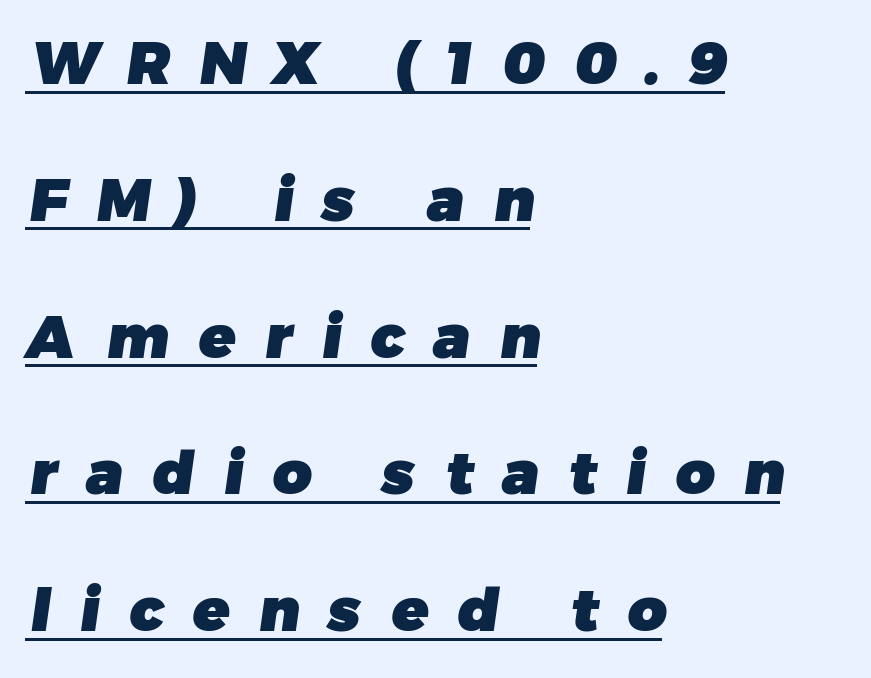
The image shows 60 px heavy sans-serif type; set left-aligned, loose line spacing (2.28x), unusually wide letter spacing (+0.49 em), underlined; low stroke contrast and a medium x-height.
